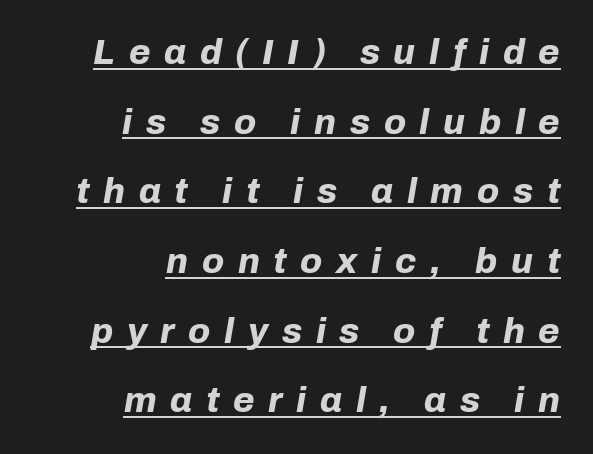
{"italic": "yes", "lean": "right", "slant_degrees": 10, "bold": "yes", "weight": "bold", "width": "normal", "stroke_contrast": "low", "x_height": "medium", "monospaced": "no", "underline": "yes", "align": "right", "line_spacing": "loose", "line_spacing_ratio": 1.99, "letter_spacing": "wide", "letter_spacing_em": 0.39, "glyph_px": 35}
